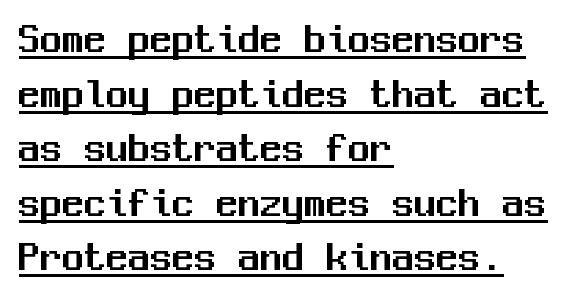
The image shows 44 px sans-serif type, upright, monospaced; set left-aligned, line spacing 1.24x, normal letter spacing, underlined; medium stroke contrast and a medium x-height.
